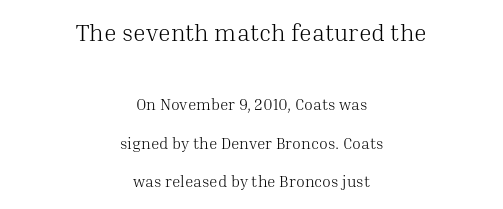
Compared with typical body copy, the letter spacing here is the same. Think standard paragraph weight, or any step lighter than that. In terms of leading, this rendering errs on the spacious side. Every character sits straight up, as roman type does. Larger block? The one above; the one below is distinctly smaller. Any mark beneath the type? The region is blank.
